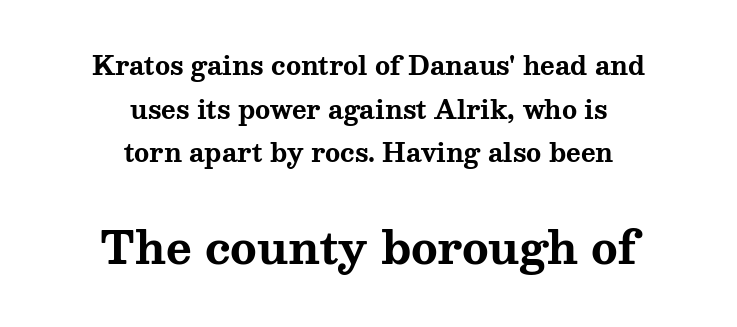
The image shows 44 px bold, wide serif type, upright; set centered, line spacing 1.75x, normal letter spacing, not underlined; the second (bottom) block is 1.76x larger; medium stroke contrast and a medium x-height.
